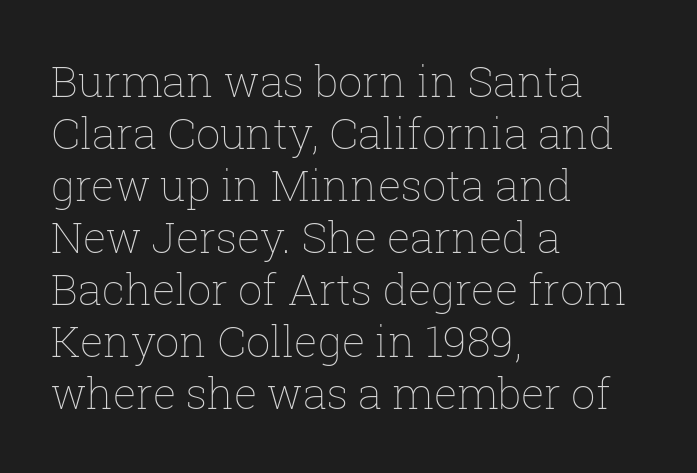
The image shows 43 px thin type, upright; set left-aligned, line spacing 1.21x, normal letter spacing, not underlined; low stroke contrast and a medium x-height.
